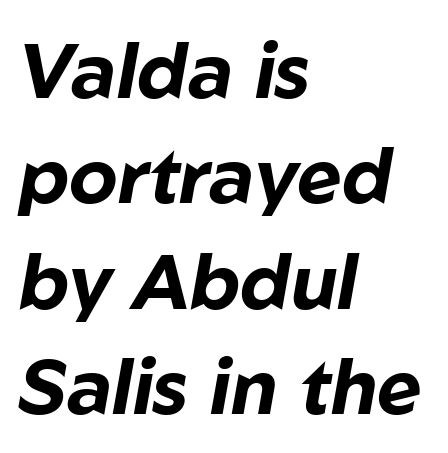
The image shows 77 px bold type, italic (leaning right); set left-aligned, normal line spacing (1.37x), normal letter spacing, not underlined; low stroke contrast and a medium x-height.
